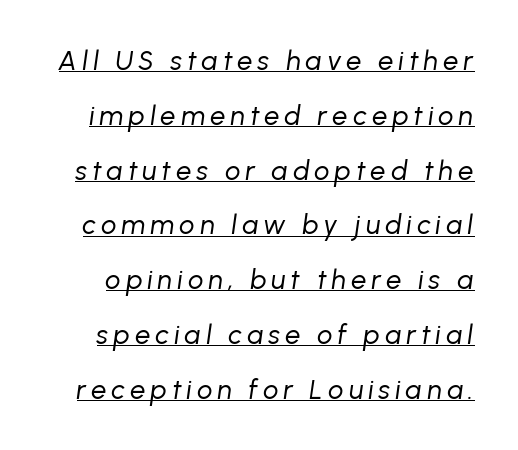
{"italic": "yes", "lean": "right", "slant_degrees": 8, "bold": "no", "underline": "yes", "line_spacing": "loose", "line_spacing_ratio": 2.03, "glyph_px": 27}
